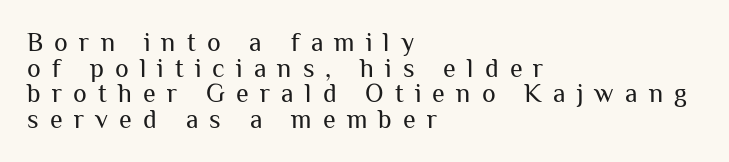
Q: Is the text bold? A: No.
Q: Is the text italic (slanted)? A: No, it is upright.
Q: Is the text underlined? A: No.
Q: How is the paragraph aligned? A: Left-aligned.
Q: Is the spacing between letters normal or unusually wide? A: Unusually wide.
Q: Is the spacing between lines tight, normal or loose? A: Tight.
